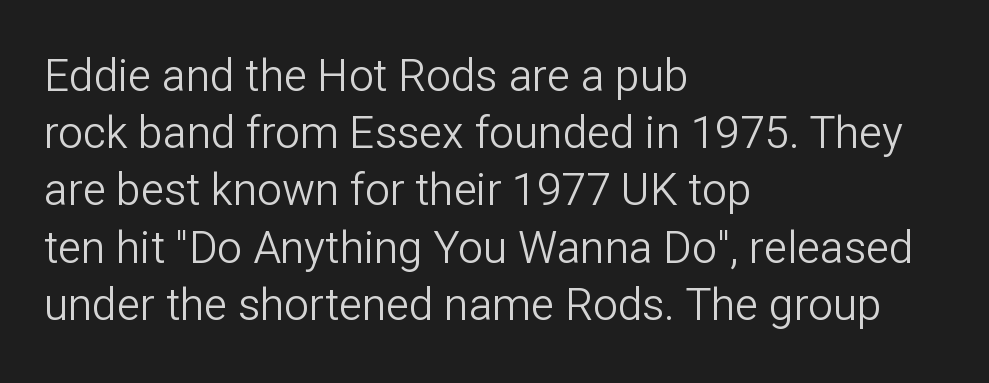
{"serif": "no", "italic": "no", "bold": "no", "weight": "light", "width": "normal", "stroke_contrast": "low", "x_height": "medium", "monospaced": "no", "underline": "no", "align": "left", "line_spacing": "normal", "line_spacing_ratio": 1.3, "letter_spacing": "normal", "letter_spacing_em": 0.0, "glyph_px": 44}
